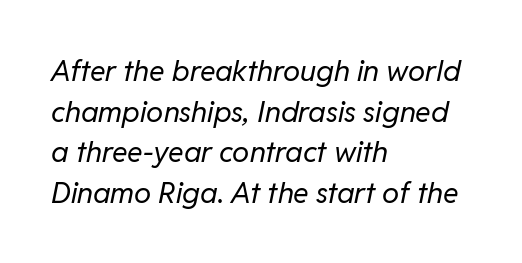
{"italic": "yes", "lean": "right", "slant_degrees": 11, "bold": "no", "weight": "regular", "width": "normal", "stroke_contrast": "low", "x_height": "medium", "monospaced": "no", "underline": "no", "align": "left", "line_spacing": "normal", "line_spacing_ratio": 1.4, "letter_spacing": "normal", "letter_spacing_em": 0.0, "glyph_px": 29}
